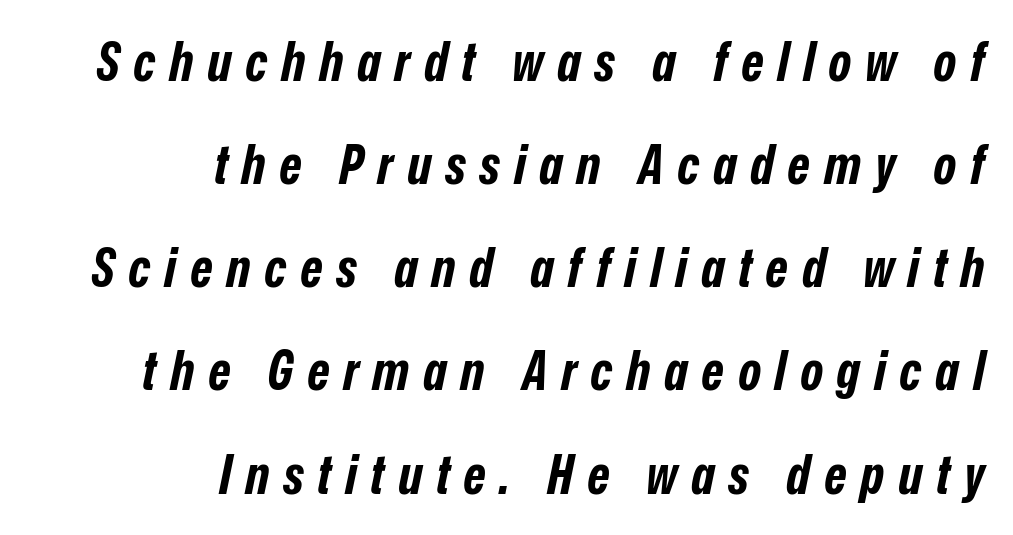
Q: Is the text bold? A: Yes.
Q: Is the text italic (slanted)? A: Yes, it leans right by about 12 degrees.
Q: Is the text underlined? A: No.
Q: How is the paragraph aligned? A: Right-aligned.
Q: Is the spacing between letters normal or unusually wide? A: Unusually wide.
Q: Is the spacing between lines tight, normal or loose? A: Loose.
Q: Width (condensed, normal, or wide)? A: Condensed.
Q: Stroke contrast? A: Low.
Q: x-height? A: Medium.
Q: Monospaced? A: No.
